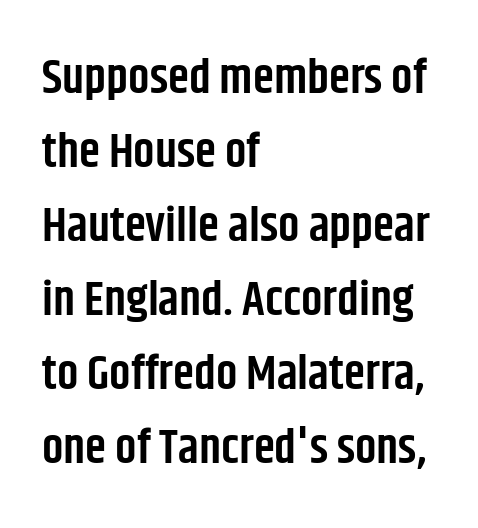
These lines were composed using upright roman letters. Words float on clear page, feet unadorned. Students, this is semibold: more ink than regular, less than bold. Each word holds together tightly as a unit, with standard inter-letter gaps.
